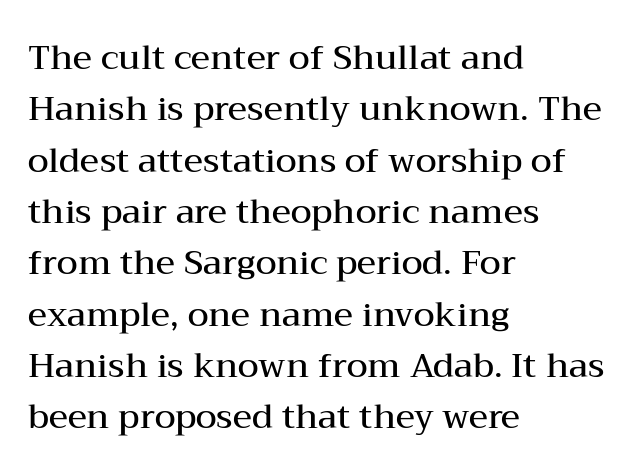
Q: Is the text bold? A: Semi-bold.
Q: Is the text italic (slanted)? A: No, it is upright.
Q: Is the typeface a serif or a sans-serif typeface? A: Serif.
Q: Is the text underlined? A: No.
Q: How is the paragraph aligned? A: Left-aligned.
Q: Is the spacing between letters normal or unusually wide? A: Normal.
Q: Is the spacing between lines tight, normal or loose? A: Normal.
Q: Width (condensed, normal, or wide)? A: Wide.
Q: Stroke contrast? A: Medium.
Q: x-height? A: Medium.
Q: Monospaced? A: No.
